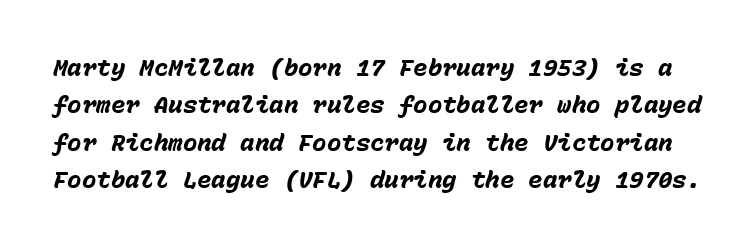
The image shows 24 px bold type, italic (leaning right); set normal line spacing (1.56x), normal letter spacing, not underlined.
